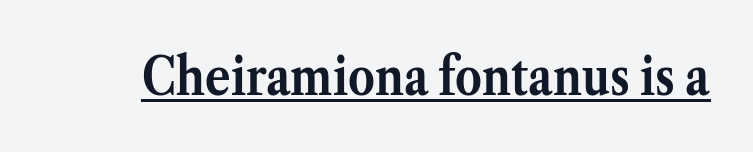
Q: Is the text bold? A: Yes.
Q: Is the text italic (slanted)? A: No, it is upright.
Q: Is the typeface a serif or a sans-serif typeface? A: Serif.
Q: Is the text underlined? A: Yes.
Q: Is the spacing between letters normal or unusually wide? A: Normal.
Q: Width (condensed, normal, or wide)? A: Normal.
Q: Stroke contrast? A: Medium.
Q: x-height? A: Medium.
Q: Monospaced? A: No.
